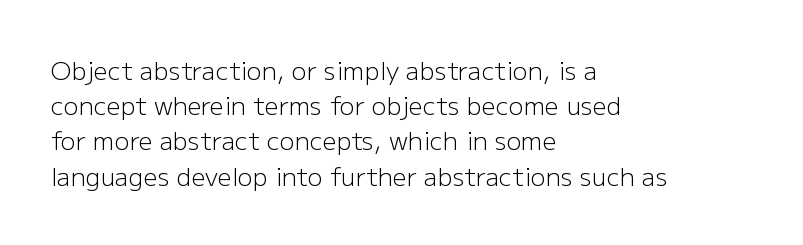
{"italic": "no", "bold": "no", "underline": "no", "align": "left", "line_spacing": "normal", "line_spacing_ratio": 1.41, "letter_spacing": "normal", "letter_spacing_em": 0.0, "glyph_px": 25}
